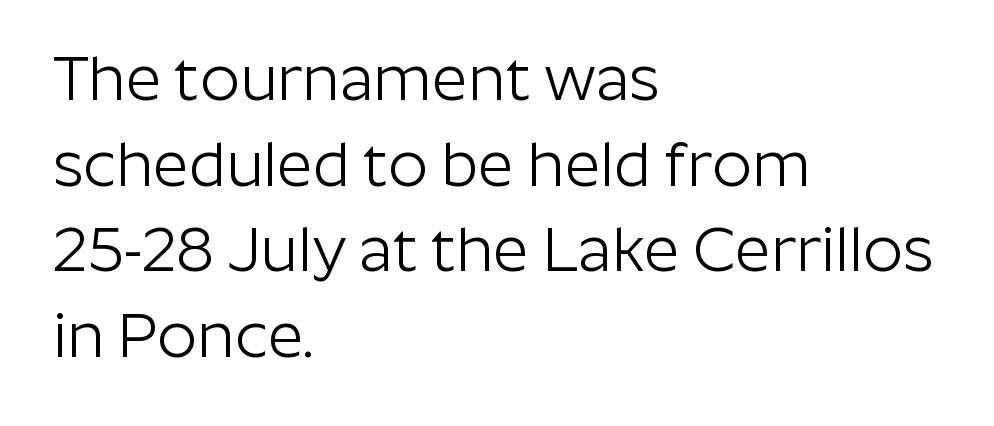
Regular leading. Posture: straight, roman, zero tilt. No extra tracking has been applied to these lines. Classification — sans serif. This sample has the flowing, uneven cadence of proportional lettering. Anything drawn beneath the words? Only blank space.
